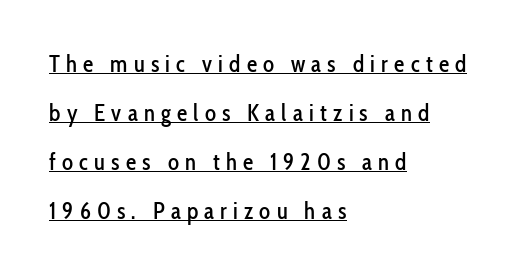
The type sits square on the baseline with zero lean. Notice the wide empty band between every row — that's loose leading. In terms of letterspacing, this is a distinctly airy, spread setting. Has an underline been added? It has. The lines are quadded left.
